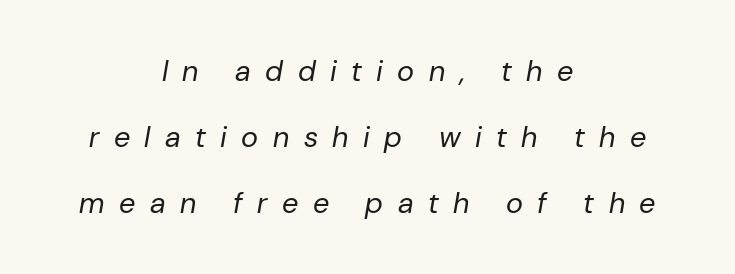
The image shows 29 px regular-weight type, italic (leaning right); set centered, loose line spacing (2.27x), unusually wide letter spacing (+0.5 em), not underlined; low stroke contrast and a medium x-height.
